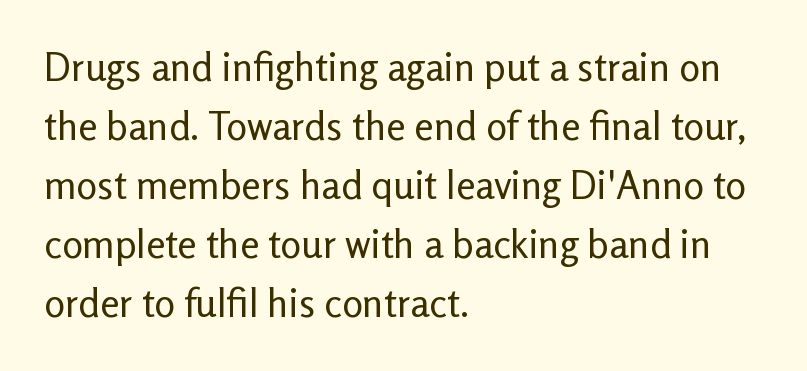
Q: Is the text bold? A: No.
Q: Is the text italic (slanted)? A: No, it is upright.
Q: Is the typeface a serif or a sans-serif typeface? A: Sans-serif.
Q: Is the text underlined? A: No.
Q: How is the paragraph aligned? A: Left-aligned.
Q: Is the spacing between letters normal or unusually wide? A: Normal.
Q: Is the spacing between lines tight, normal or loose? A: Normal.
Q: Width (condensed, normal, or wide)? A: Normal.
Q: Stroke contrast? A: Low.
Q: x-height? A: Medium.
Q: Monospaced? A: No.
